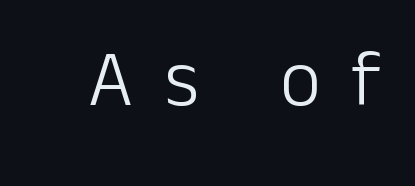
Q: Is the text bold? A: No.
Q: Is the text italic (slanted)? A: No, it is upright.
Q: Is the typeface a serif or a sans-serif typeface? A: Sans-serif.
Q: Is the text underlined? A: No.
Q: Is the spacing between letters normal or unusually wide? A: Unusually wide.
Q: Width (condensed, normal, or wide)? A: Normal.
Q: Stroke contrast? A: Low.
Q: x-height? A: Medium.
Q: Monospaced? A: No.
